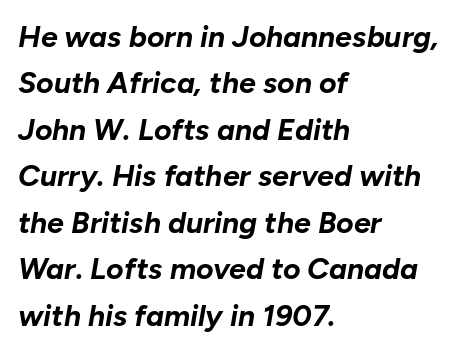
{"italic": "yes", "lean": "right", "slant_degrees": 10, "bold": "yes", "weight": "bold", "width": "normal", "stroke_contrast": "low", "x_height": "medium", "monospaced": "no", "underline": "no", "align": "left", "line_spacing": "normal", "line_spacing_ratio": 1.55, "letter_spacing": "normal", "letter_spacing_em": 0.0, "glyph_px": 30}
